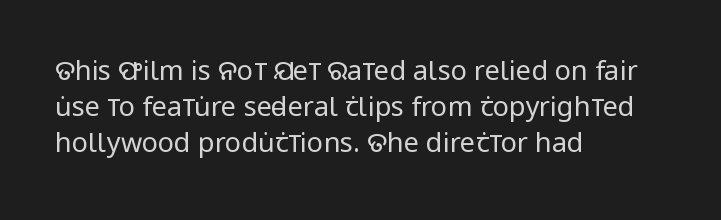
The image shows 27 px text type, upright; set left-aligned, normal line spacing (1.34x), normal letter spacing, not underlined.
